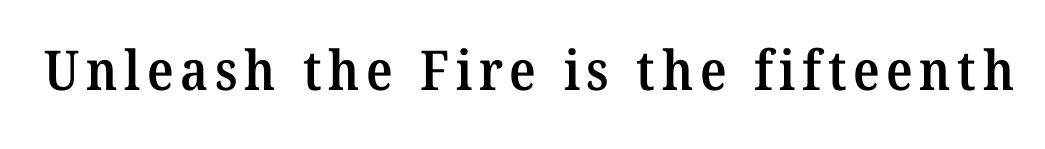
The image shows 55 px semibold serif type; set not underlined; medium stroke contrast and a medium x-height.
